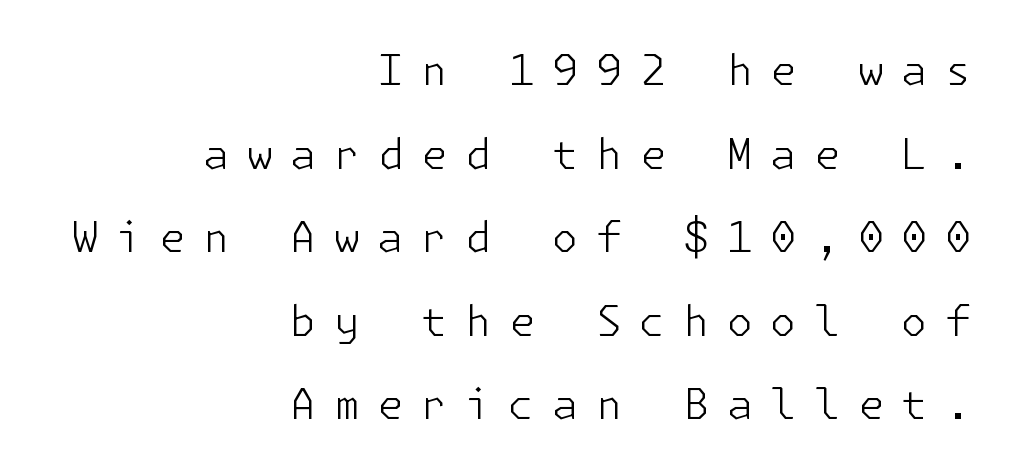
{"serif": "no", "italic": "no", "bold": "no", "weight": "light", "width": "normal", "stroke_contrast": "low", "x_height": "medium", "underline": "no", "align": "right", "line_spacing": "loose", "line_spacing_ratio": 1.99, "letter_spacing": "wide", "letter_spacing_em": 0.42, "glyph_px": 42}
